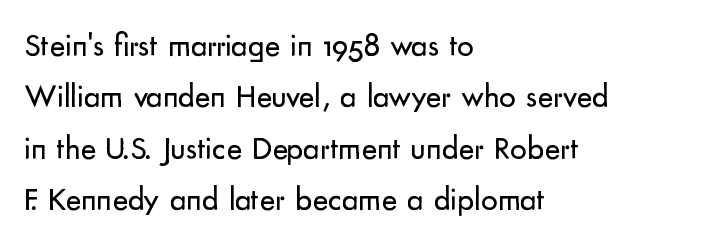
{"serif": "no", "italic": "no", "bold": "no", "weight": "regular", "width": "normal", "stroke_contrast": "low", "x_height": "small", "monospaced": "no", "underline": "no", "align": "left", "line_spacing": "normal", "line_spacing_ratio": 1.56, "letter_spacing": "normal", "letter_spacing_em": 0.0, "glyph_px": 33}
